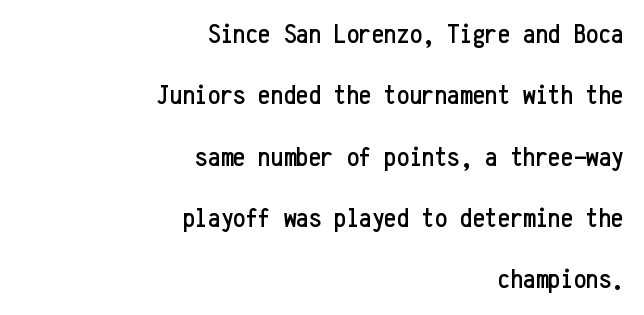
Widely set lines give the paragraph a tall, airy silhouette. The string is rendered with underlining switched off. The designer went with a sans here, leaving each stem footless. A flush-right, rag-left setting is used for this passage. Look at the tracking — it's just the regular setting, nothing added.
